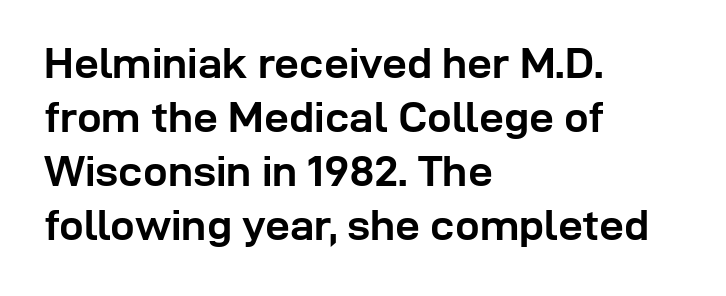
The image shows 44 px semibold sans-serif type, upright; set left-aligned, line spacing 1.23x, normal letter spacing, not underlined; low stroke contrast and a medium x-height.
